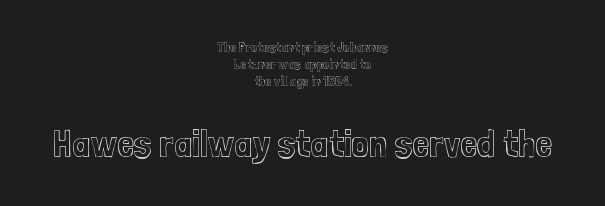
Q: Is the text italic (slanted)? A: No, it is upright.
Q: Is the text underlined? A: No.
Q: How is the paragraph aligned? A: Centered.
Q: Is the spacing between letters normal or unusually wide? A: Normal.
Q: Which block of text is set in a larger size, the first (top) or the second (bottom)? A: The second (bottom) one.
Q: Width (condensed, normal, or wide)? A: Condensed.
Q: x-height? A: Medium.
Q: Monospaced? A: No.
